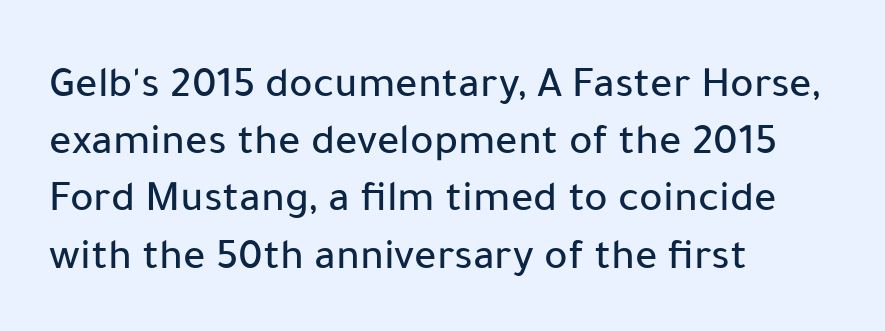
The image shows 44 px sans-serif type, upright; set left-aligned, normal line spacing (1.3x), normal letter spacing, not underlined; low stroke contrast and a medium x-height.
